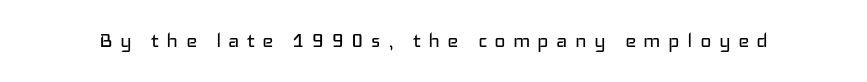
{"italic": "no", "bold": "no", "underline": "no", "letter_spacing": "wide", "letter_spacing_em": 0.3, "glyph_px": 24}
